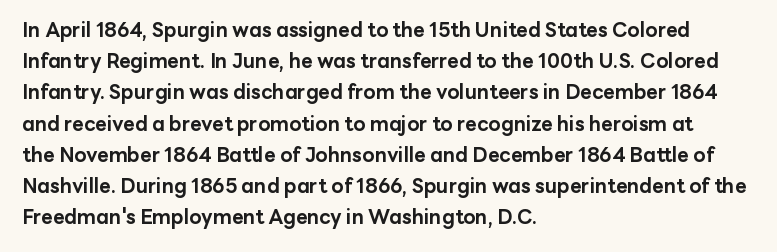
The image shows 20 px bold type, upright; set left-aligned, normal line spacing (1.56x), normal letter spacing, not underlined.
